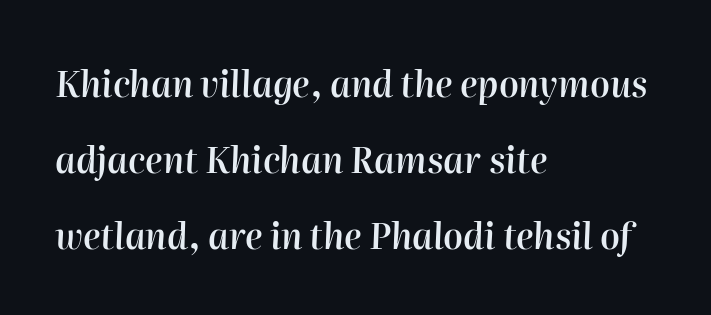
Q: Is the text bold? A: Semi-bold.
Q: Is the text italic (slanted)? A: Yes, it leans right by about 2 degrees.
Q: Is the text underlined? A: No.
Q: How is the paragraph aligned? A: Left-aligned.
Q: Is the spacing between letters normal or unusually wide? A: Normal.
Q: Is the spacing between lines tight, normal or loose? A: Loose.
Q: Width (condensed, normal, or wide)? A: Normal.
Q: Stroke contrast? A: High.
Q: x-height? A: Medium.
Q: Monospaced? A: No.
